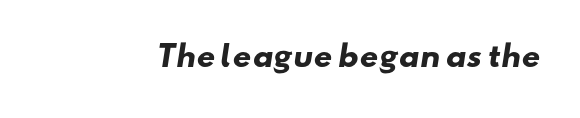
{"serif": "no", "bold": "yes", "weight": "heavy", "width": "wide", "stroke_contrast": "low", "x_height": "small", "monospaced": "no", "underline": "no", "letter_spacing": "normal", "letter_spacing_em": 0.0, "glyph_px": 29}
